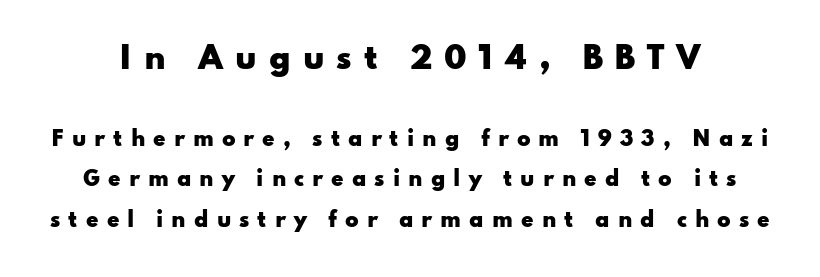
Q: Is the text bold? A: Yes.
Q: Is the text italic (slanted)? A: No, it is upright.
Q: Is the typeface a serif or a sans-serif typeface? A: Sans-serif.
Q: Is the text underlined? A: No.
Q: Is the spacing between letters normal or unusually wide? A: Unusually wide.
Q: Is the spacing between lines tight, normal or loose? A: Loose.
Q: Which block of text is set in a larger size, the first (top) or the second (bottom)? A: The first (top) one.
Q: Width (condensed, normal, or wide)? A: Wide.
Q: Stroke contrast? A: Low.
Q: x-height? A: Small.
Q: Monospaced? A: No.
